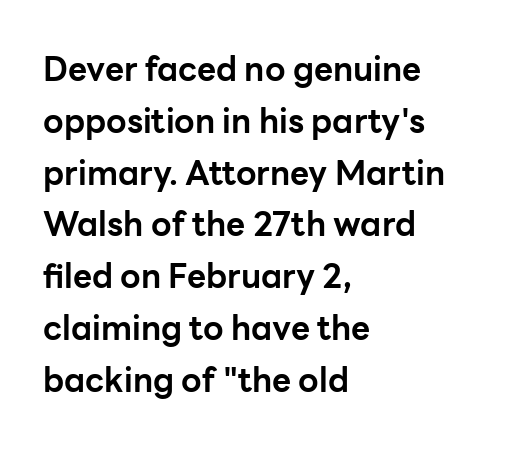
The image shows 33 px bold sans-serif type, upright; set left-aligned, normal line spacing (1.57x), normal letter spacing, not underlined; low stroke contrast and a medium x-height.
